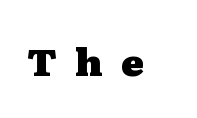
Lines of text with bare space underneath. Letter spacing: wide. Compared with an ordinary text face, these strokes are far heavier — a full bold. Nope, not italic — everything's standing straight. What kind of face is this? One with serifs.
